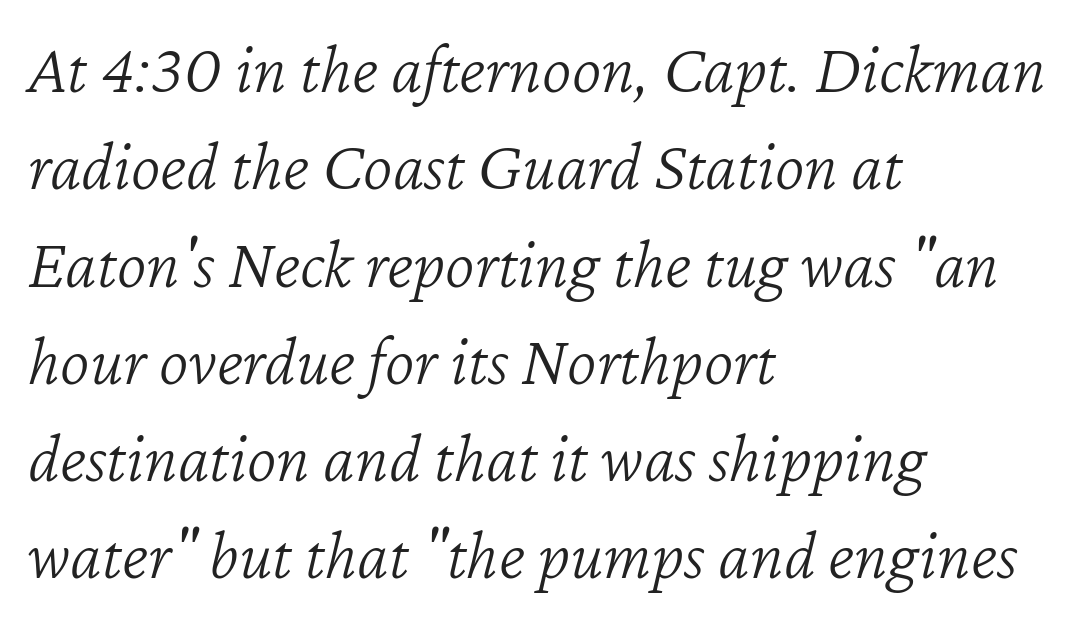
Each row of text sits above clean, open space. Stems and bowls with no extra thickness — not bold. A normal amount of white space separates one row of letters from the next. Each word holds together tightly as a unit, with standard inter-letter gaps.
